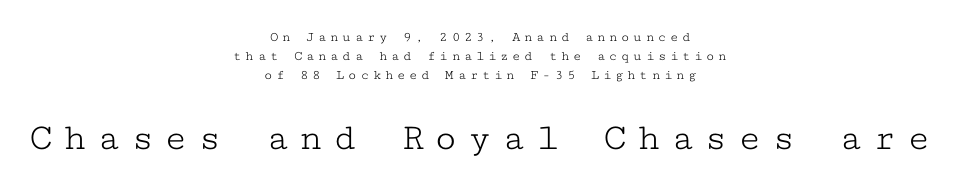
The image shows 39 px light, wide serif type, upright, monospaced; set centered, normal line spacing (1.34x), unusually wide letter spacing (+0.26 em), not underlined; the second (bottom) block is 2.79x larger; low stroke contrast and a medium x-height.
